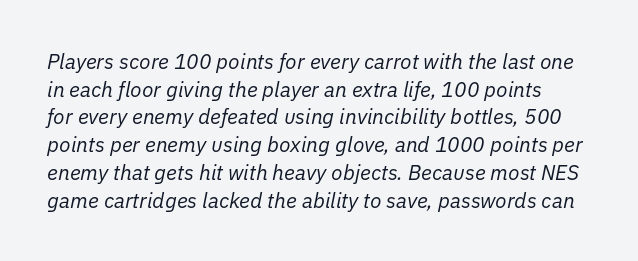
{"italic": "yes", "lean": "right", "slant_degrees": 11, "bold": "no", "underline": "no", "line_spacing": "normal", "line_spacing_ratio": 1.32, "letter_spacing": "normal", "letter_spacing_em": 0.0, "glyph_px": 21}
